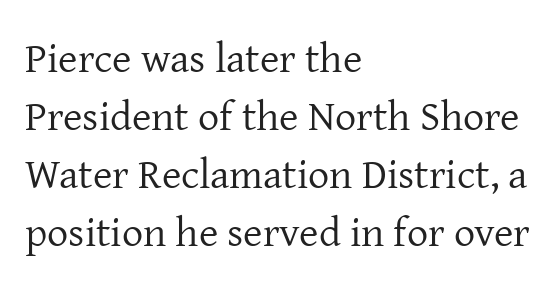
No letter is thick-stroked: the sample isn't bold. Standard letterfit; no display-style spreading of the glyphs. Clear beneath every line of the passage. Note the varied advance widths — an 'i' is clearly narrower than an 'm'. The rendering anchors every line to the left-hand side.
